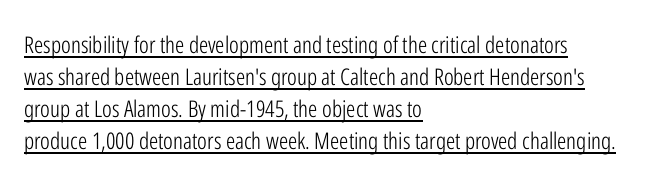
Q: Is the text bold? A: No.
Q: Is the text italic (slanted)? A: No, it is upright.
Q: Is the text underlined? A: Yes.
Q: How is the paragraph aligned? A: Left-aligned.
Q: Is the spacing between letters normal or unusually wide? A: Normal.
Q: Is the spacing between lines tight, normal or loose? A: Normal.
